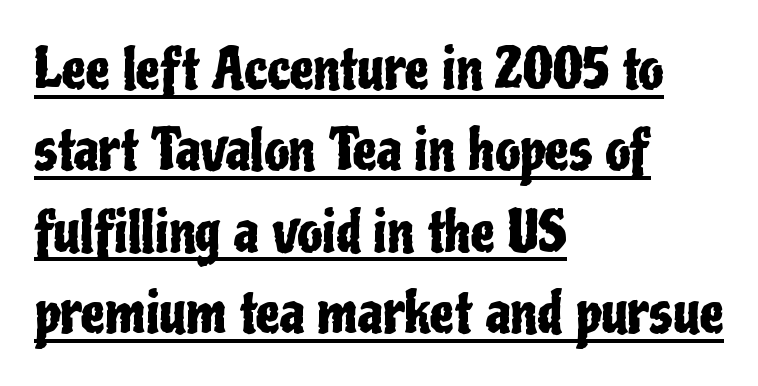
Q: Is the text italic (slanted)? A: No, it is upright.
Q: Is the typeface a serif or a sans-serif typeface? A: Sans-serif.
Q: Is the text underlined? A: Yes.
Q: How is the paragraph aligned? A: Left-aligned.
Q: Is the spacing between letters normal or unusually wide? A: Normal.
Q: Is the spacing between lines tight, normal or loose? A: Normal.
Q: Width (condensed, normal, or wide)? A: Condensed.
Q: Stroke contrast? A: Low.
Q: x-height? A: Medium.
Q: Monospaced? A: No.
